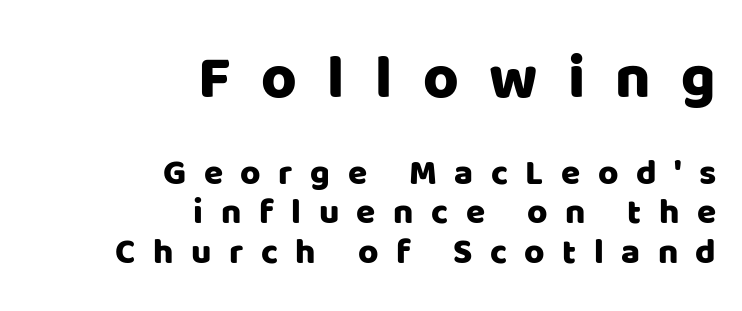
The image shows 61 px sans-serif type, upright; set right-aligned, tight line spacing (1.12x), unusually wide letter spacing (+0.5 em), not underlined; the first (top) block is 1.74x larger; low stroke contrast and a large x-height.
